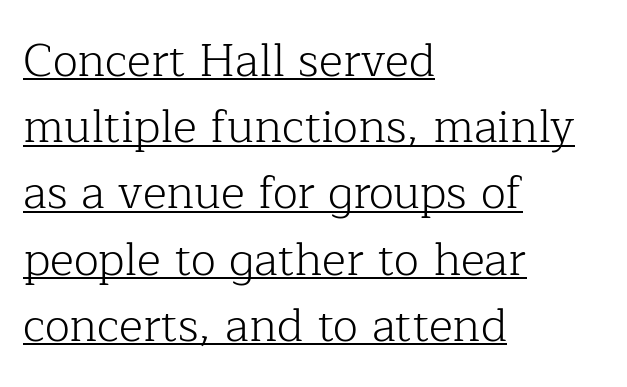
The image shows 46 px light serif type, upright; set left-aligned, normal line spacing (1.44x), normal letter spacing, underlined; low stroke contrast and a medium x-height.
